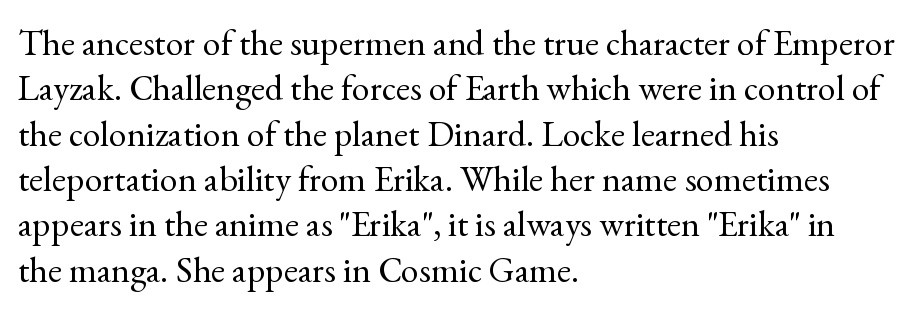
The image shows 36 px regular-weight serif type, upright; set left-aligned, normal line spacing (1.26x), normal letter spacing, not underlined; a small x-height.
